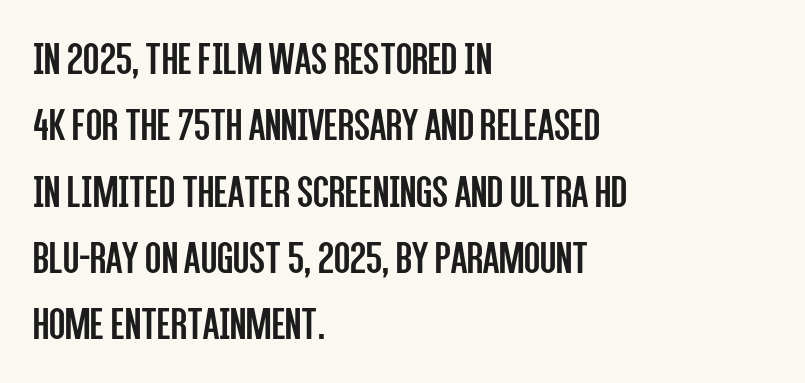
{"serif": "no", "italic": "no", "bold": "no", "weight": "regular", "width": "condensed", "stroke_contrast": "low", "x_height": "large", "monospaced": "no", "underline": "no", "align": "left", "line_spacing": "normal", "line_spacing_ratio": 1.41, "letter_spacing": "normal", "letter_spacing_em": 0.0, "glyph_px": 47}
